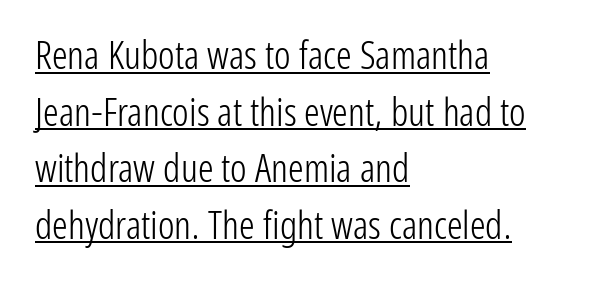
{"serif": "no", "italic": "no", "bold": "no", "weight": "light", "width": "condensed", "stroke_contrast": "low", "x_height": "medium", "monospaced": "no", "underline": "yes", "align": "left", "line_spacing": "normal", "line_spacing_ratio": 1.45, "letter_spacing": "normal", "letter_spacing_em": 0.0, "glyph_px": 39}
